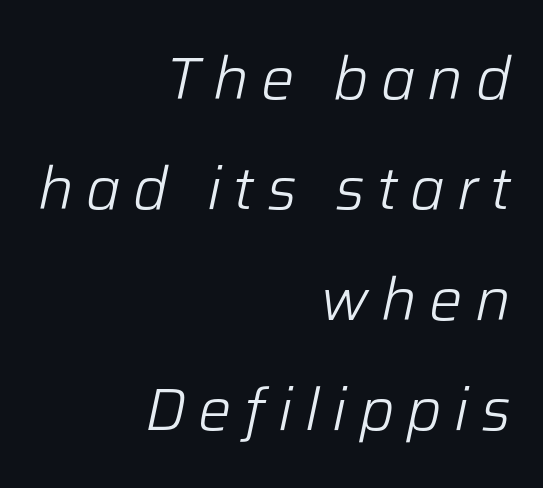
Q: Is the text bold? A: No.
Q: Is the text italic (slanted)? A: Yes, it leans right by about 12 degrees.
Q: Is the text underlined? A: No.
Q: How is the paragraph aligned? A: Right-aligned.
Q: Is the spacing between letters normal or unusually wide? A: Unusually wide.
Q: Width (condensed, normal, or wide)? A: Normal.
Q: Stroke contrast? A: Low.
Q: x-height? A: Medium.
Q: Monospaced? A: No.
